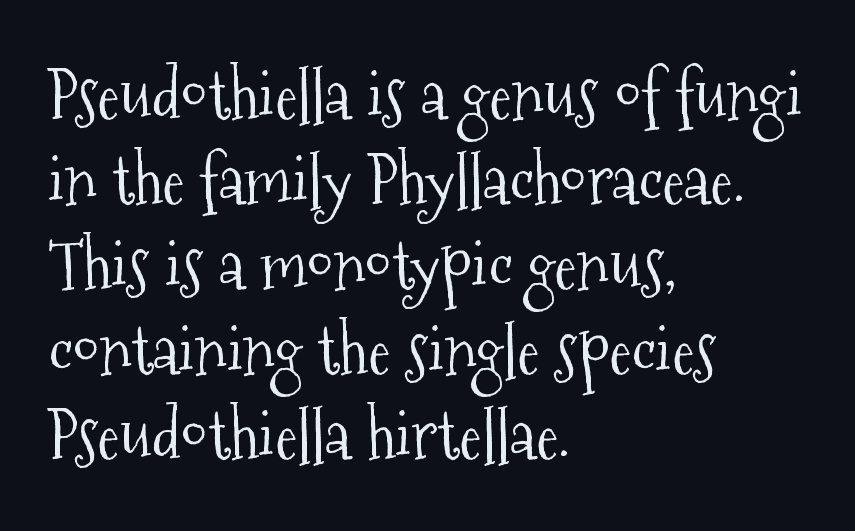
Q: Is the text bold? A: No.
Q: Is the text italic (slanted)? A: No, it is upright.
Q: Is the typeface a serif or a sans-serif typeface? A: Serif.
Q: Is the text underlined? A: No.
Q: How is the paragraph aligned? A: Left-aligned.
Q: Is the spacing between letters normal or unusually wide? A: Normal.
Q: Is the spacing between lines tight, normal or loose? A: Normal.
Q: Width (condensed, normal, or wide)? A: Condensed.
Q: Stroke contrast? A: Medium.
Q: x-height? A: Medium.
Q: Monospaced? A: No.
